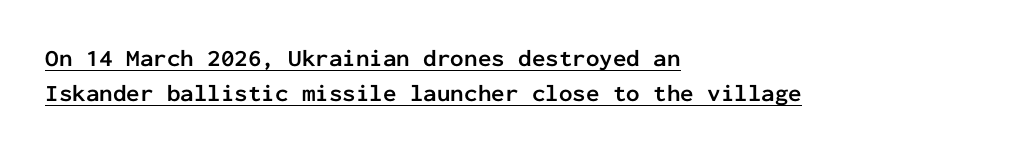
Q: Is the text bold? A: Yes.
Q: Is the text italic (slanted)? A: No, it is upright.
Q: Is the text underlined? A: Yes.
Q: How is the paragraph aligned? A: Left-aligned.
Q: Is the spacing between letters normal or unusually wide? A: Normal.
Q: Is the spacing between lines tight, normal or loose? A: Normal.
